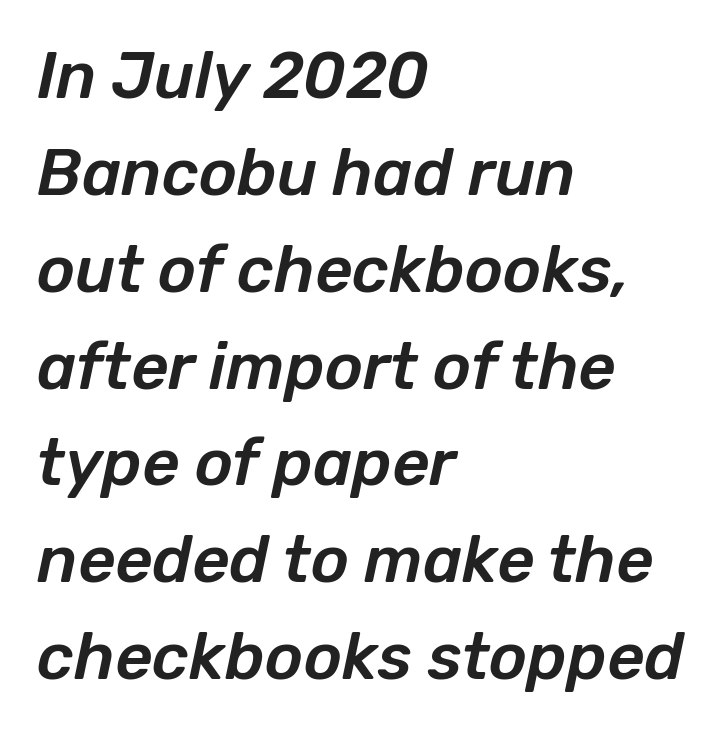
Q: Is the text italic (slanted)? A: Yes, it leans right by about 12 degrees.
Q: Is the text underlined? A: No.
Q: How is the paragraph aligned? A: Left-aligned.
Q: Is the spacing between letters normal or unusually wide? A: Normal.
Q: Is the spacing between lines tight, normal or loose? A: Normal.
Q: Width (condensed, normal, or wide)? A: Normal.
Q: Stroke contrast? A: Low.
Q: x-height? A: Medium.
Q: Monospaced? A: No.
